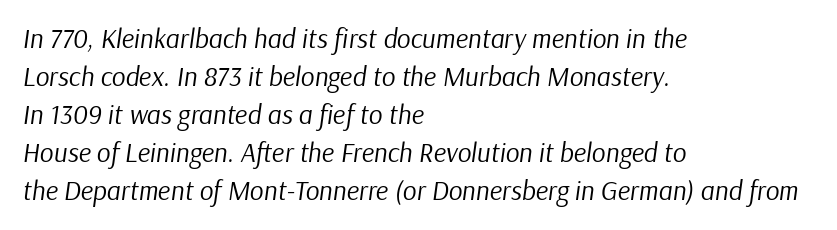
Q: Is the text bold? A: No.
Q: Is the text italic (slanted)? A: Yes, it leans right by about 9 degrees.
Q: Is the text underlined? A: No.
Q: How is the paragraph aligned? A: Left-aligned.
Q: Is the spacing between letters normal or unusually wide? A: Normal.
Q: Is the spacing between lines tight, normal or loose? A: Normal.
